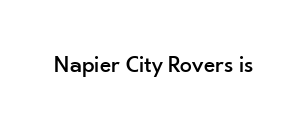
{"italic": "no", "underline": "no", "letter_spacing": "normal", "letter_spacing_em": 0.0, "glyph_px": 24}
